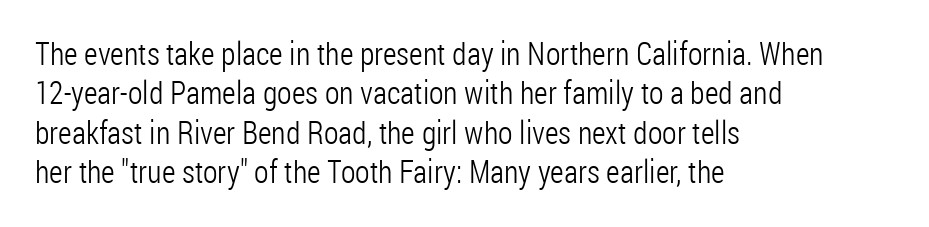
The face used here is rendered with its standard letterfit. The letters stand upright; this is a roman face. Only glyphs here, with clear space below each row. The cut favours lightness, reaching ordinary text weight at its darkest.
